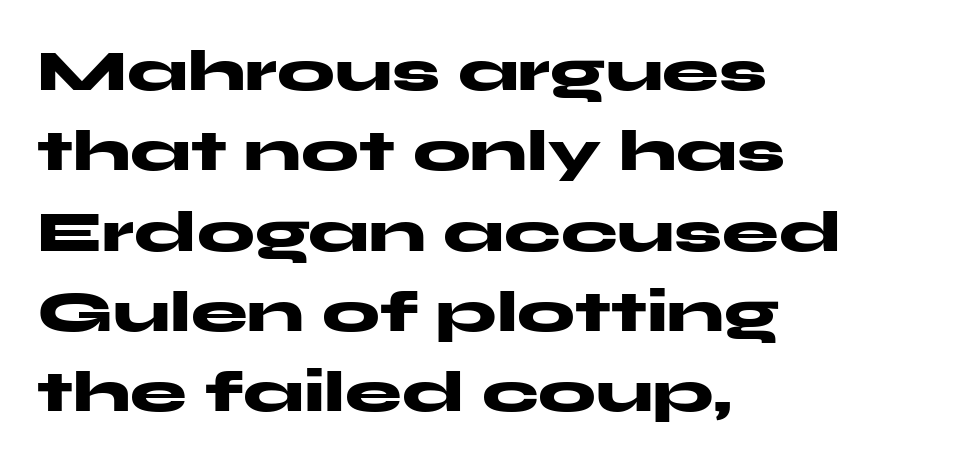
Standard letterfit; no display-style spreading of the glyphs. If you drew a ruler down the left edge, every line would touch it. Letters rest on an invisible, unmarked baseline. Proportional: the letters do not fall into vertical columns. A sans-serif font was chosen for this passage.
